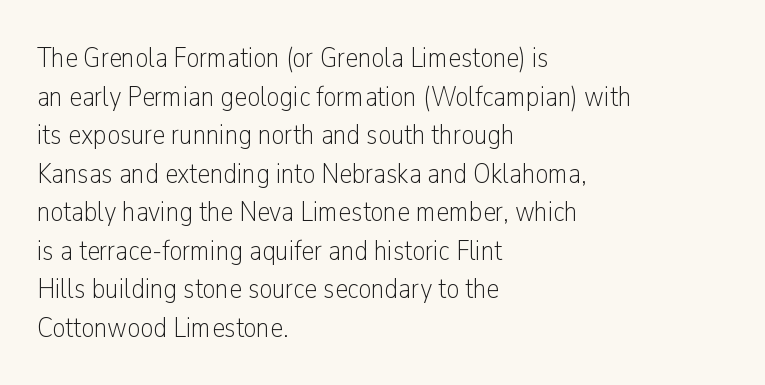
Q: Is the text bold? A: No.
Q: Is the text italic (slanted)? A: No, it is upright.
Q: Is the typeface a serif or a sans-serif typeface? A: Sans-serif.
Q: Is the text underlined? A: No.
Q: How is the paragraph aligned? A: Left-aligned.
Q: Is the spacing between letters normal or unusually wide? A: Normal.
Q: Is the spacing between lines tight, normal or loose? A: Normal.
Q: Width (condensed, normal, or wide)? A: Condensed.
Q: Stroke contrast? A: Low.
Q: x-height? A: Medium.
Q: Monospaced? A: No.
